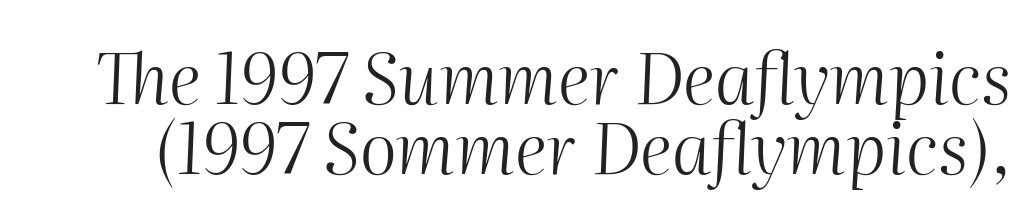
Q: Is the text bold? A: No.
Q: Is the text italic (slanted)? A: Yes, it leans right by about 2 degrees.
Q: Is the text underlined? A: No.
Q: Is the spacing between letters normal or unusually wide? A: Normal.
Q: Is the spacing between lines tight, normal or loose? A: Tight.
Q: Width (condensed, normal, or wide)? A: Normal.
Q: Stroke contrast? A: Medium.
Q: x-height? A: Medium.
Q: Monospaced? A: No.
